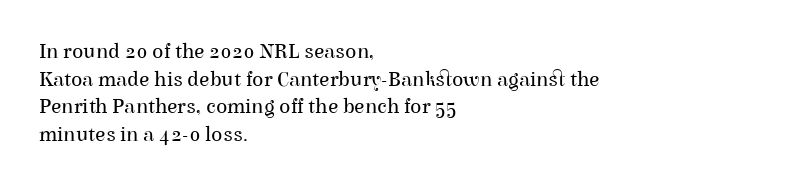
The image shows 21 px text type, upright; set left-aligned, normal line spacing (1.32x), normal letter spacing, not underlined.
